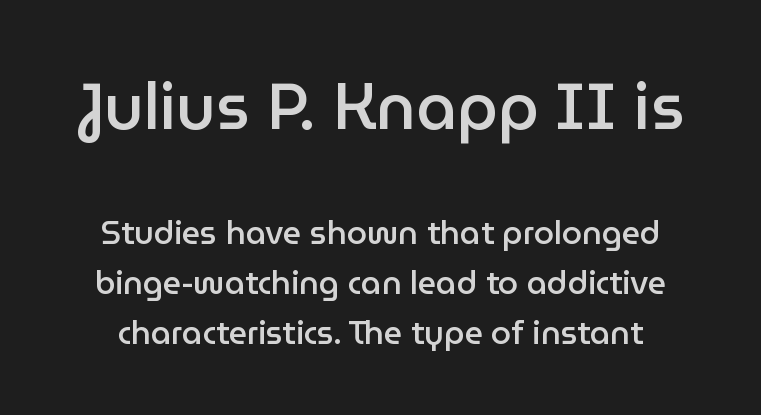
{"serif": "no", "italic": "no", "bold": "semi", "weight": "semibold", "width": "normal", "stroke_contrast": "low", "x_height": "medium", "monospaced": "no", "underline": "no", "line_spacing": "normal", "line_spacing_ratio": 1.57, "letter_spacing": "normal", "letter_spacing_em": 0.0, "larger_block": "first", "size_ratio": 2.0, "glyph_px": 64}
